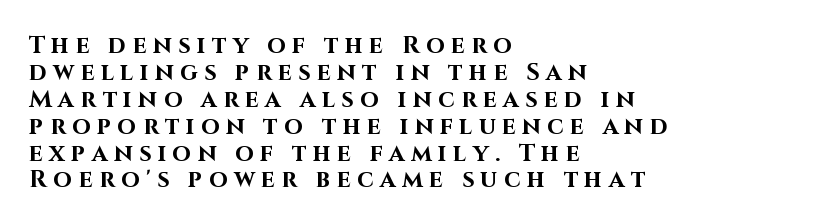
{"italic": "no", "bold": "yes", "underline": "no", "align": "left", "line_spacing": "tight", "line_spacing_ratio": 1.12, "letter_spacing": "wide", "letter_spacing_em": 0.27, "glyph_px": 24}
